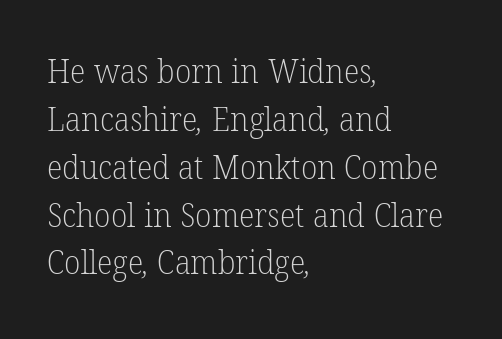
{"serif": "yes", "bold": "no", "weight": "light", "width": "normal", "stroke_contrast": "low", "x_height": "medium", "monospaced": "no", "underline": "no", "align": "left", "line_spacing": "normal", "line_spacing_ratio": 1.45, "letter_spacing": "normal", "letter_spacing_em": 0.0, "glyph_px": 33}
